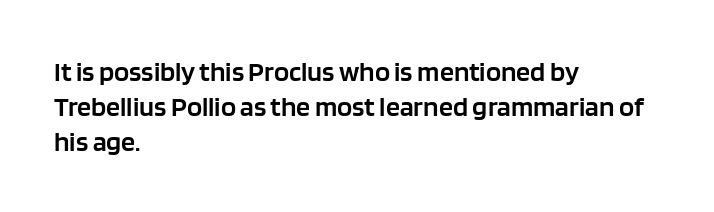
Q: Is the text bold? A: Semi-bold.
Q: Is the text italic (slanted)? A: No, it is upright.
Q: Is the typeface a serif or a sans-serif typeface? A: Sans-serif.
Q: Is the text underlined? A: No.
Q: How is the paragraph aligned? A: Left-aligned.
Q: Is the spacing between letters normal or unusually wide? A: Normal.
Q: Is the spacing between lines tight, normal or loose? A: Normal.
Q: Width (condensed, normal, or wide)? A: Normal.
Q: Stroke contrast? A: Low.
Q: x-height? A: Large.
Q: Monospaced? A: No.
